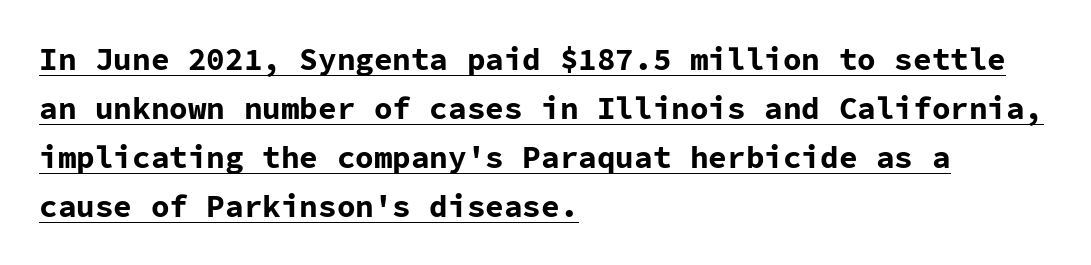
The line-height multiplier appears to be the usual default. A typesetter would call this monospace, since all characters share one set width. Vertical strokes here are truly vertical. The letterforms sit shoulder to shoulder at normal distance. The typesetting leans heavy: a genuine bold.
